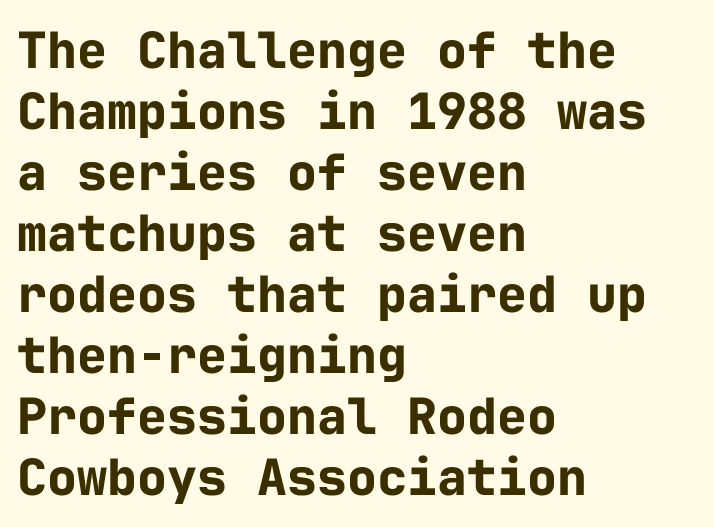
{"serif": "no", "italic": "no", "bold": "yes", "weight": "bold", "width": "normal", "stroke_contrast": "low", "x_height": "medium", "monospaced": "yes", "underline": "no", "align": "left", "line_spacing_ratio": 1.22, "letter_spacing": "normal", "letter_spacing_em": 0.0, "glyph_px": 50}
